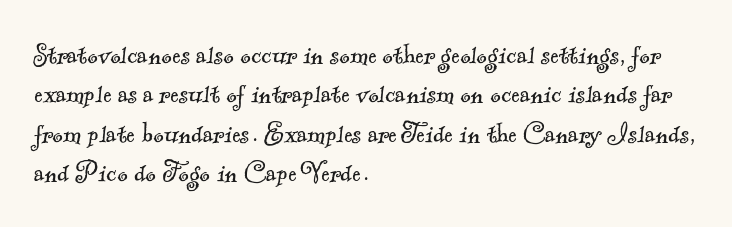
{"serif": "yes", "bold": "no", "weight": "light", "width": "normal", "x_height": "small", "monospaced": "no", "underline": "no", "align": "left", "line_spacing_ratio": 1.23, "letter_spacing": "normal", "letter_spacing_em": 0.0, "glyph_px": 32}
